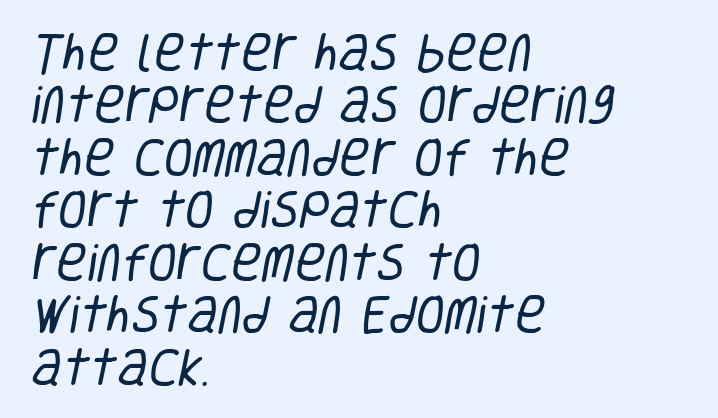
{"serif": "no", "bold": "no", "weight": "regular", "width": "condensed", "stroke_contrast": "low", "x_height": "large", "monospaced": "no", "underline": "no", "align": "left", "line_spacing": "normal", "line_spacing_ratio": 1.25, "letter_spacing": "normal", "letter_spacing_em": 0.0, "glyph_px": 42}
